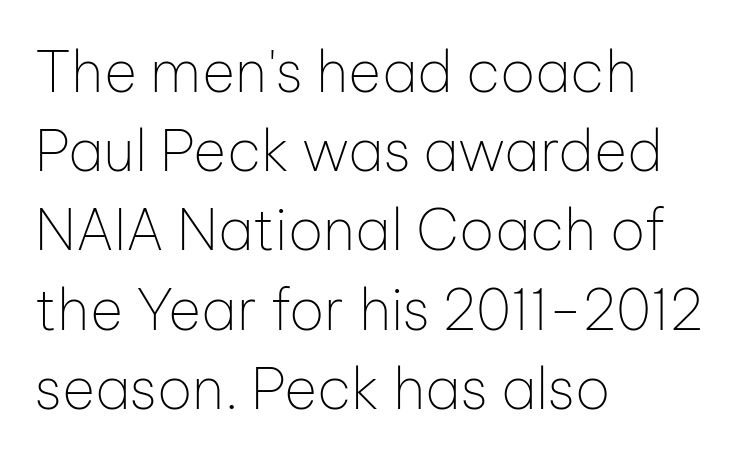
Q: Is the text bold? A: No.
Q: Is the text italic (slanted)? A: No, it is upright.
Q: Is the typeface a serif or a sans-serif typeface? A: Sans-serif.
Q: Is the text underlined? A: No.
Q: How is the paragraph aligned? A: Left-aligned.
Q: Is the spacing between letters normal or unusually wide? A: Normal.
Q: Is the spacing between lines tight, normal or loose? A: Normal.
Q: Width (condensed, normal, or wide)? A: Normal.
Q: Stroke contrast? A: Low.
Q: x-height? A: Medium.
Q: Monospaced? A: No.
